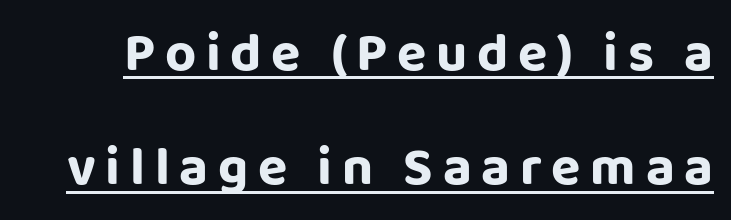
The image shows 54 px sans-serif type, upright; set loose line spacing (2.12x), underlined; low stroke contrast and a large x-height.
